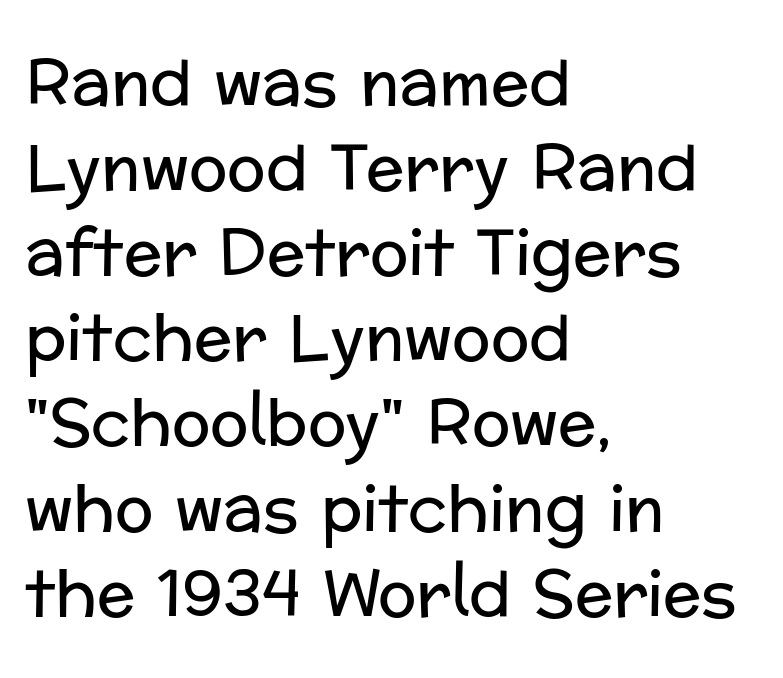
{"serif": "no", "italic": "no", "bold": "no", "weight": "regular", "width": "normal", "stroke_contrast": "low", "x_height": "medium", "monospaced": "no", "underline": "no", "align": "left", "line_spacing": "normal", "line_spacing_ratio": 1.33, "letter_spacing": "normal", "letter_spacing_em": 0.0, "glyph_px": 64}
